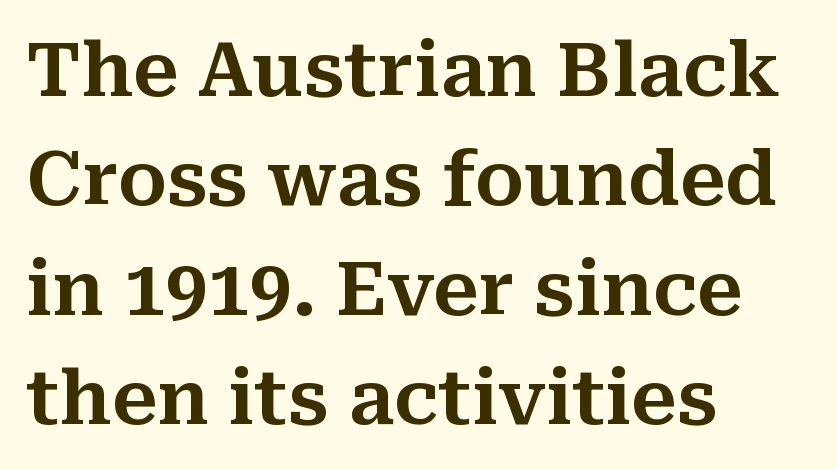
Quick note: interline space is typical. Is this a fixed-width face? No — the glyphs have proportional, varying widths. Tall strokes in this sample are plumb rather than angled. Small tapered or slab feet sit at the stroke ends, so this counts as serif. No word sits above an underline.
